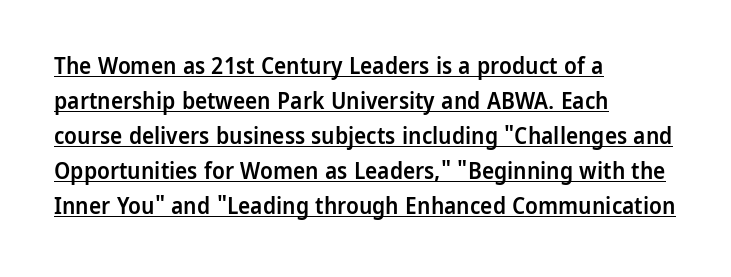
Check the space under the baseline: a stroke is drawn there. In terms of posture, this sample is upright. Visually the block forms a straight wall on the left and a jagged coastline on the right. The vertical gap from one line to the next is medium. The type is set solid horizontally, with unmodified tracking. Set as a demibold, roughly 600 on the weight scale.
